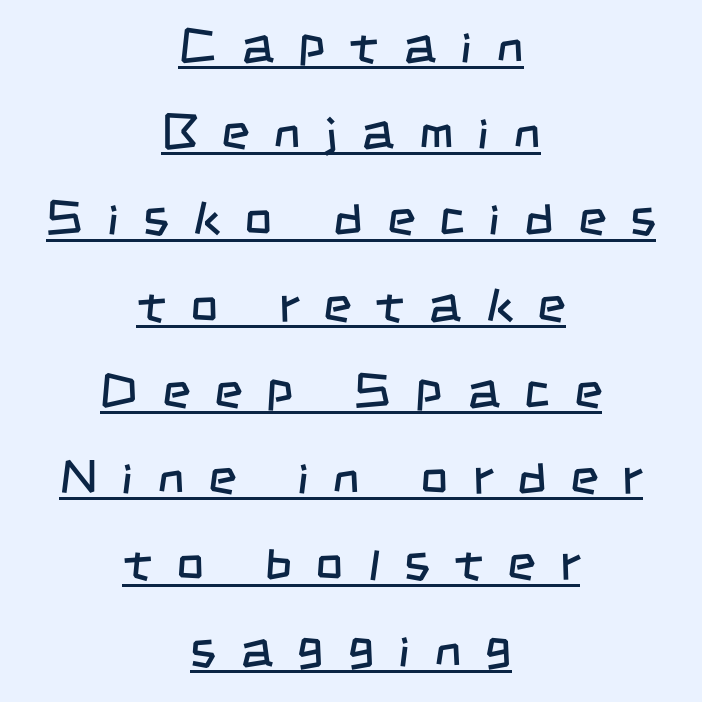
Q: Is the text bold? A: No.
Q: Is the typeface a serif or a sans-serif typeface? A: Sans-serif.
Q: Is the text underlined? A: Yes.
Q: How is the paragraph aligned? A: Centered.
Q: Is the spacing between letters normal or unusually wide? A: Unusually wide.
Q: Width (condensed, normal, or wide)? A: Condensed.
Q: Stroke contrast? A: Low.
Q: x-height? A: Large.
Q: Monospaced? A: No.
